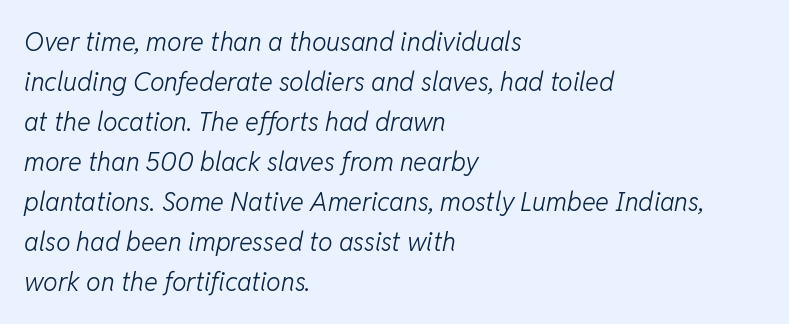
{"italic": "yes", "lean": "right", "slant_degrees": 11, "bold": "no", "underline": "no", "align": "left", "line_spacing": "normal", "line_spacing_ratio": 1.54, "letter_spacing": "normal", "letter_spacing_em": 0.0, "glyph_px": 26}
